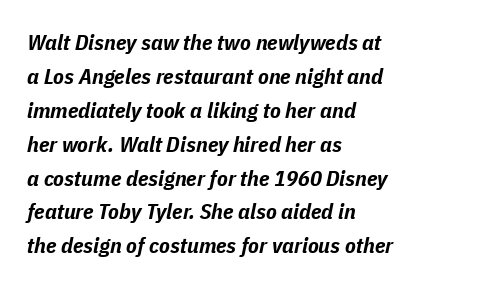
The rendering applies a slant to the glyphs. Between one letter and the next there's only the usual sliver of space. The compositor pushed each line to the left boundary. Notice how thick the strokes are: this is what a full bold looks like. Does the leading feel generous? No, just average. Honestly, there is no underline to notice here at all.
